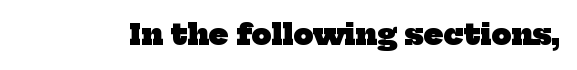
Lines of text with bare space underneath. A typesetter would call this zero additional tracking. The strokes are fattened all the way to bold. Looks like regular typesetting: each glyph gets only the width it needs. This is serif lettering, the kind often seen in printed books.
